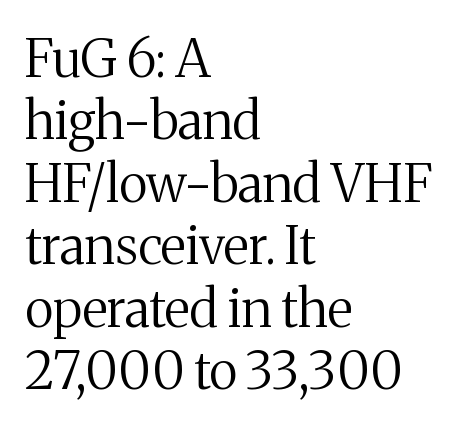
The image shows 52 px regular-weight serif type, upright; set left-aligned, line spacing 1.2x, normal letter spacing, not underlined; medium stroke contrast and a medium x-height.
